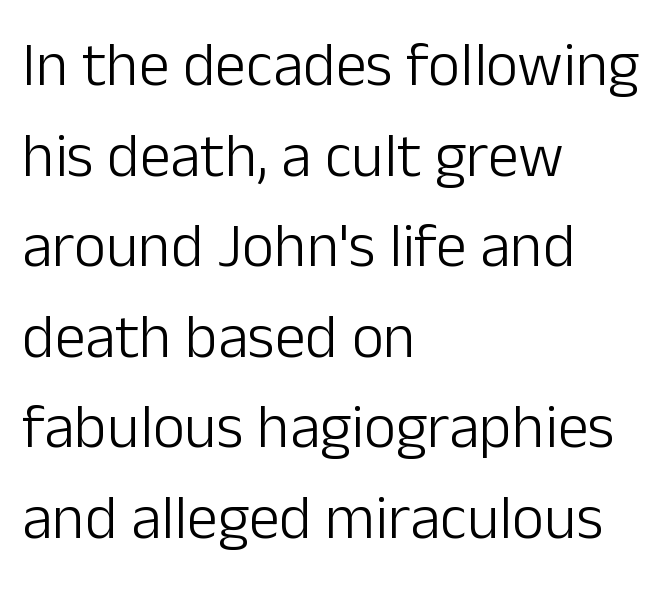
The image shows 62 px light sans-serif type, upright; set left-aligned, normal line spacing (1.46x), normal letter spacing, not underlined; low stroke contrast and a medium x-height.
